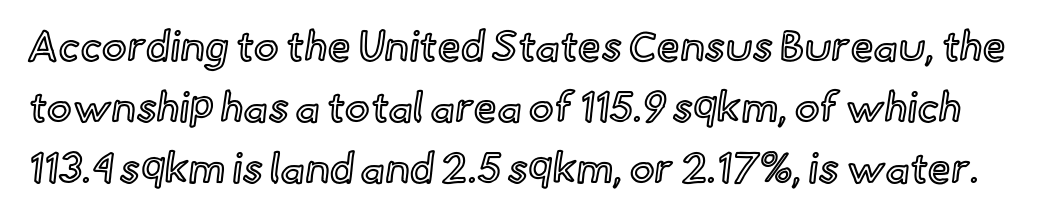
Q: Is the text italic (slanted)? A: Yes.
Q: Is the text underlined? A: No.
Q: Is the spacing between letters normal or unusually wide? A: Normal.
Q: Is the spacing between lines tight, normal or loose? A: Normal.
Q: Width (condensed, normal, or wide)? A: Normal.
Q: x-height? A: Small.
Q: Monospaced? A: No.
